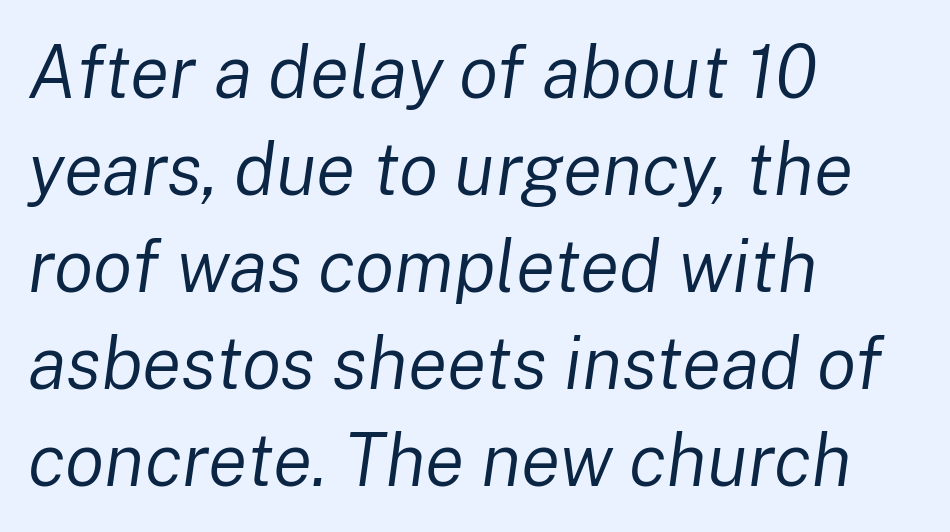
{"italic": "yes", "lean": "right", "slant_degrees": 8, "bold": "no", "weight": "regular", "width": "normal", "stroke_contrast": "low", "x_height": "medium", "monospaced": "no", "underline": "no", "align": "left", "line_spacing": "normal", "line_spacing_ratio": 1.33, "letter_spacing": "normal", "letter_spacing_em": 0.0, "glyph_px": 73}
